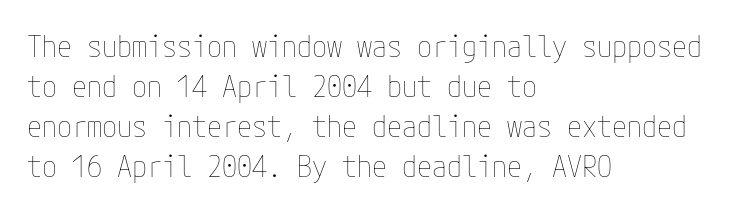
Q: Is the text bold? A: No.
Q: Is the text italic (slanted)? A: No, it is upright.
Q: Is the text underlined? A: No.
Q: How is the paragraph aligned? A: Left-aligned.
Q: Is the spacing between letters normal or unusually wide? A: Normal.
Q: Is the spacing between lines tight, normal or loose? A: Normal.
Q: Width (condensed, normal, or wide)? A: Condensed.
Q: Stroke contrast? A: Low.
Q: x-height? A: Medium.
